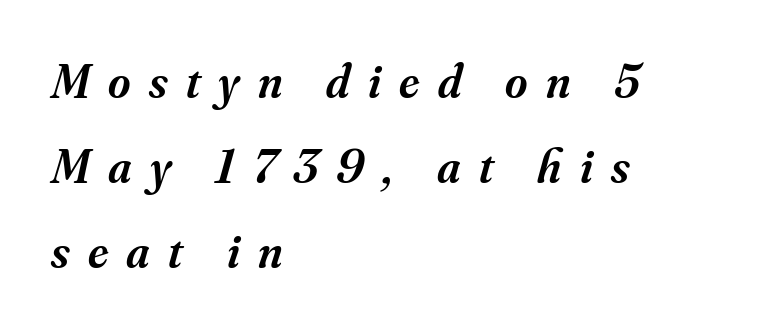
Q: Is the text bold? A: Semi-bold.
Q: Is the text italic (slanted)? A: Yes, it leans right by about 16 degrees.
Q: Is the typeface a serif or a sans-serif typeface? A: Serif.
Q: Is the text underlined? A: No.
Q: How is the paragraph aligned? A: Left-aligned.
Q: Is the spacing between letters normal or unusually wide? A: Unusually wide.
Q: Width (condensed, normal, or wide)? A: Normal.
Q: Stroke contrast? A: Medium.
Q: x-height? A: Small.
Q: Monospaced? A: No.
